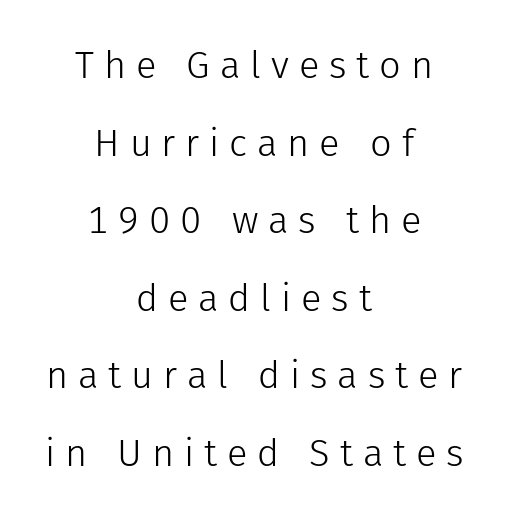
The strokes are not fattened; the text isn't bold. Students, observe: this is what heavily led, spacious text looks like. Are there feet on the stems? There aren't — it's a sans. The typesetter chose a symmetrical, centered arrangement here.
